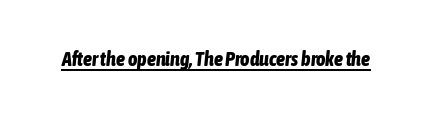
There's an unmistakable incline to the writing here. The passage shown has conventional tracking throughout. Set as a true bold cut, around the 700 mark. Every word sits above its own underline.
